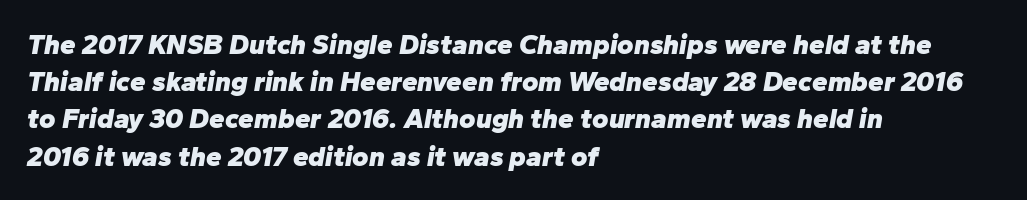
{"italic": "yes", "lean": "right", "slant_degrees": 10, "bold": "yes", "weight": "heavy", "width": "normal", "stroke_contrast": "low", "x_height": "medium", "monospaced": "no", "underline": "no", "align": "left", "line_spacing": "normal", "line_spacing_ratio": 1.33, "letter_spacing": "normal", "letter_spacing_em": 0.0, "glyph_px": 28}
